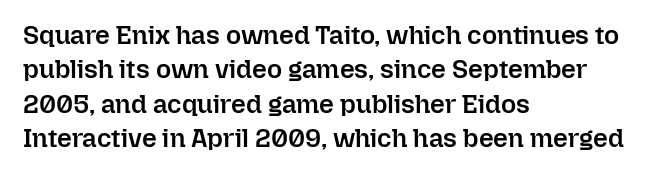
{"italic": "no", "bold": "semi", "underline": "no", "align": "left", "line_spacing": "normal", "line_spacing_ratio": 1.32, "letter_spacing": "normal", "letter_spacing_em": 0.0, "glyph_px": 26}
